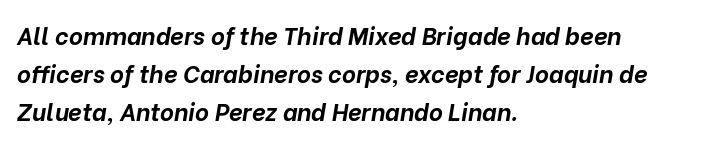
Q: Is the text bold? A: Yes.
Q: Is the text italic (slanted)? A: Yes, it leans right by about 10 degrees.
Q: Is the text underlined? A: No.
Q: How is the paragraph aligned? A: Left-aligned.
Q: Is the spacing between letters normal or unusually wide? A: Normal.
Q: Is the spacing between lines tight, normal or loose? A: Normal.
